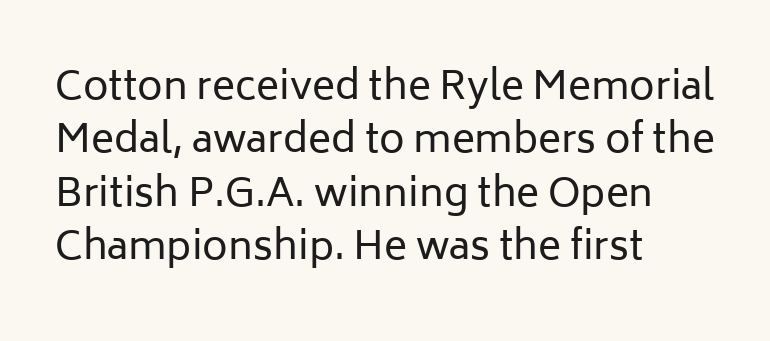
Q: Is the text bold? A: No.
Q: Is the text italic (slanted)? A: No, it is upright.
Q: Is the typeface a serif or a sans-serif typeface? A: Sans-serif.
Q: Is the text underlined? A: No.
Q: How is the paragraph aligned? A: Left-aligned.
Q: Is the spacing between letters normal or unusually wide? A: Normal.
Q: Is the spacing between lines tight, normal or loose? A: Normal.
Q: Width (condensed, normal, or wide)? A: Normal.
Q: Stroke contrast? A: Low.
Q: x-height? A: Medium.
Q: Monospaced? A: No.
